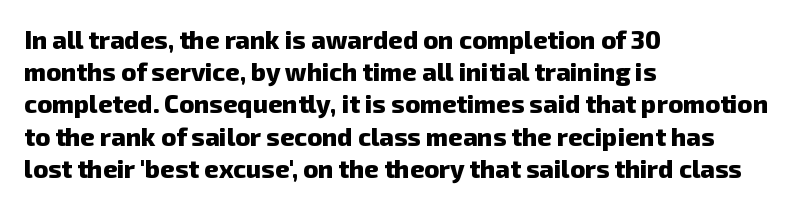
{"bold": "yes", "underline": "no", "align": "left", "line_spacing": "normal", "line_spacing_ratio": 1.29, "letter_spacing": "normal", "letter_spacing_em": 0.0, "glyph_px": 25}
